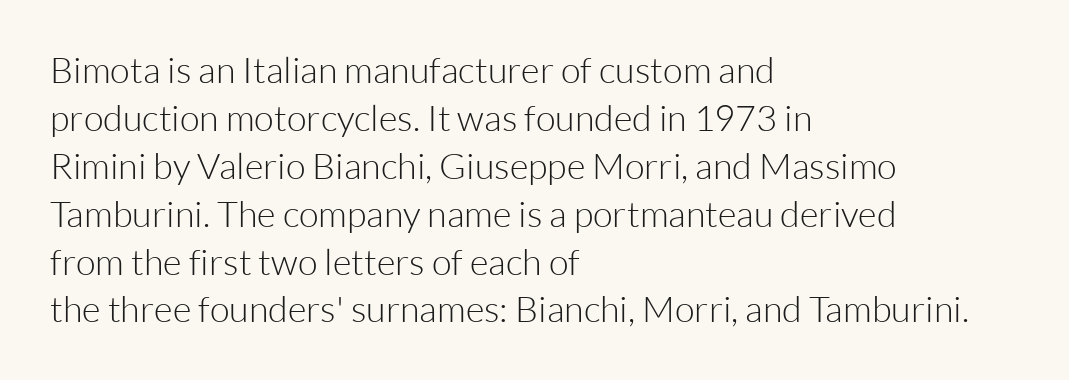
The image shows 36 px light sans-serif type, upright; set left-aligned, normal line spacing (1.33x), normal letter spacing, not underlined; low stroke contrast and a medium x-height.
